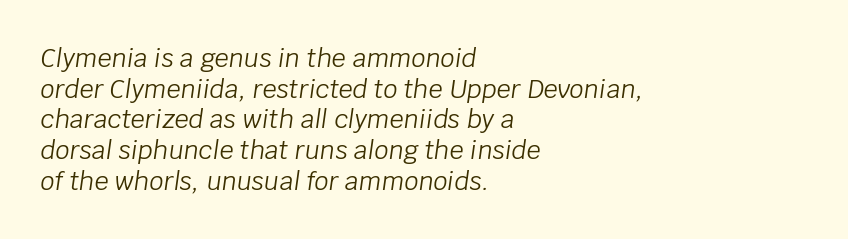
The whole block is typeset with a tilt. A clean baseline with only descenders dipping below it. The strokes carry an ordinary text weight at most. The rag falls on the right side of this text block.
